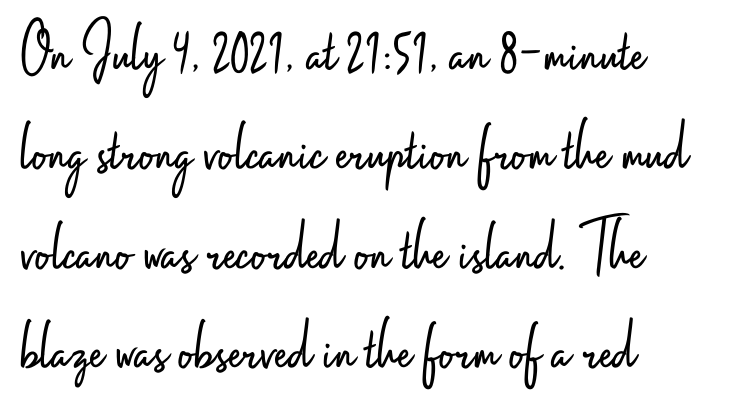
Letterform terminals end flat and unadorned throughout the passage. Caption: standard tracking, unaltered. Descenders hang freely into open space. Spacing verdict: proportional, widths tailored to each character. On a weight scale, this lands at 450 or below.
